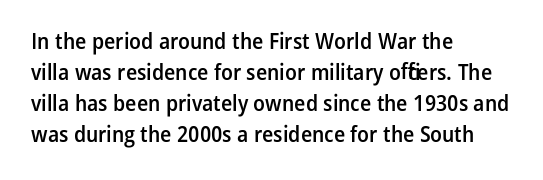
The image shows 23 px text type, upright; set left-aligned, normal line spacing (1.35x), normal letter spacing, not underlined.
